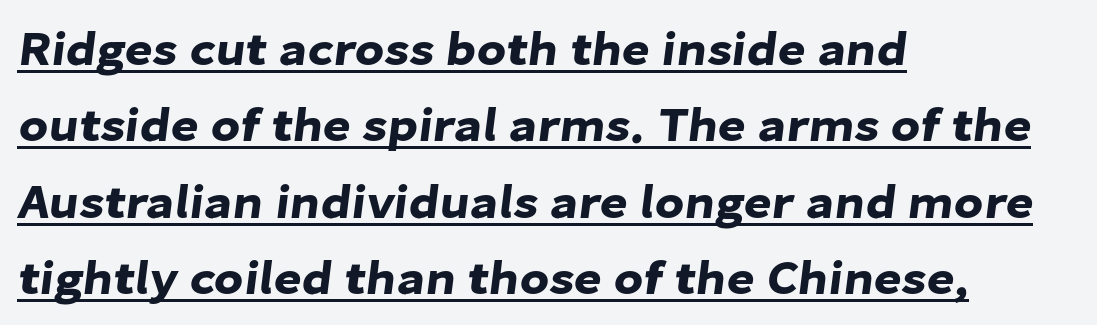
The image shows 48 px sans-serif type; set left-aligned, normal line spacing (1.59x), normal letter spacing, underlined; low stroke contrast and a medium x-height.
